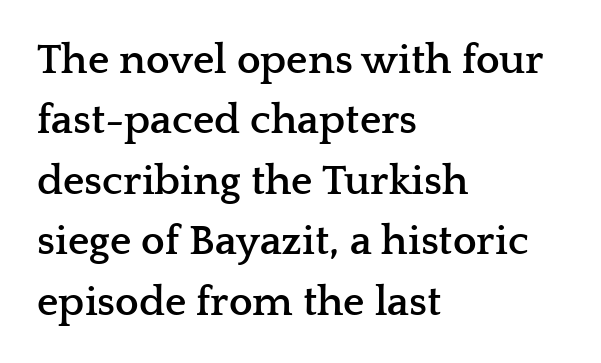
Each letter keeps its own natural width here, so spacing adapts to shape. Heft: maximum for text — a bold. Designer's note — italics off, roman on. Examine the stroke ends and you'll spot serifs.
